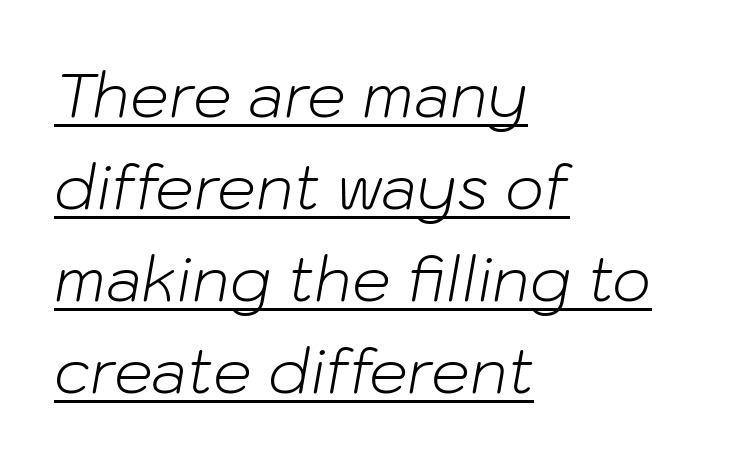
{"italic": "yes", "lean": "right", "slant_degrees": 10, "bold": "no", "weight": "light", "width": "normal", "stroke_contrast": "low", "x_height": "medium", "monospaced": "no", "underline": "yes", "align": "left", "line_spacing": "normal", "line_spacing_ratio": 1.51, "letter_spacing": "normal", "letter_spacing_em": 0.0, "glyph_px": 61}
